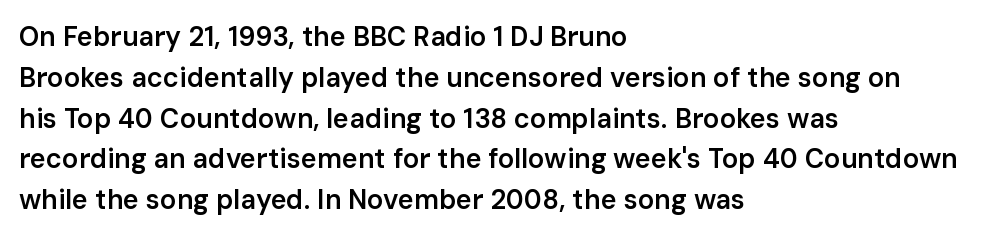
The image shows 27 px text type, upright; set left-aligned, normal line spacing (1.51x), normal letter spacing, not underlined.
